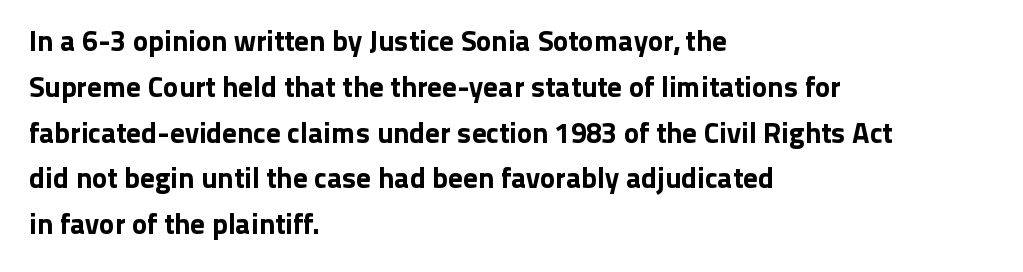
Q: Is the text italic (slanted)? A: No, it is upright.
Q: Is the typeface a serif or a sans-serif typeface? A: Sans-serif.
Q: Is the text underlined? A: No.
Q: How is the paragraph aligned? A: Left-aligned.
Q: Is the spacing between letters normal or unusually wide? A: Normal.
Q: Is the spacing between lines tight, normal or loose? A: Normal.
Q: Width (condensed, normal, or wide)? A: Normal.
Q: Stroke contrast? A: Low.
Q: x-height? A: Medium.
Q: Monospaced? A: No.
